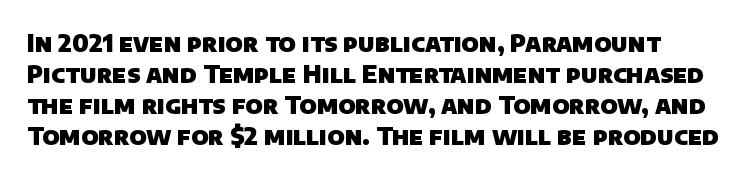
A full-strength bold gives these letters their thick strokes. Regarding leading, the lines here are spaced in the standard way. Tracking here is standard; glyphs follow each other at the usual distance. Quick note: underline off.
